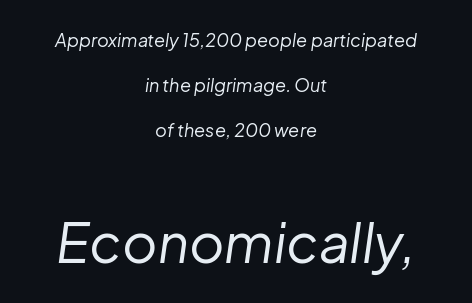
Whoever set this chose breathing room over compactness in the vertical rhythm. Larger block? The one below; the one above is distinctly smaller. The paragraph shown floats in the horizontal middle. Bare-footed words on every line. Slanted lettering throughout. Counters stay open thanks to moderate or lighter strokes.
